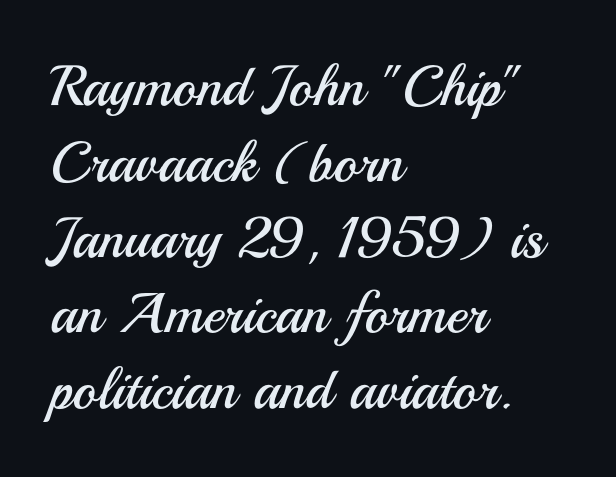
Q: Is the text bold? A: No.
Q: Is the text italic (slanted)? A: Yes.
Q: Is the typeface a serif or a sans-serif typeface? A: Sans-serif.
Q: Is the text underlined? A: No.
Q: How is the paragraph aligned? A: Left-aligned.
Q: Is the spacing between letters normal or unusually wide? A: Normal.
Q: Is the spacing between lines tight, normal or loose? A: Normal.
Q: Width (condensed, normal, or wide)? A: Normal.
Q: Stroke contrast? A: Medium.
Q: x-height? A: Small.
Q: Monospaced? A: No.
